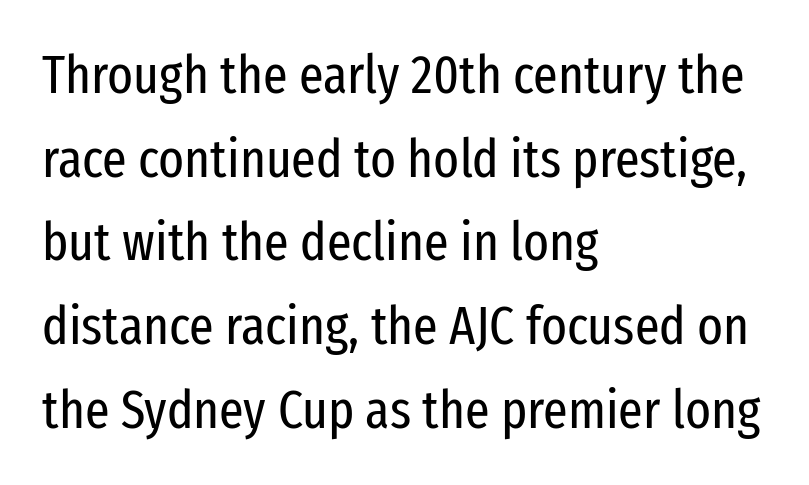
Q: Is the text bold? A: No.
Q: Is the text italic (slanted)? A: No, it is upright.
Q: Is the typeface a serif or a sans-serif typeface? A: Sans-serif.
Q: Is the text underlined? A: No.
Q: How is the paragraph aligned? A: Left-aligned.
Q: Is the spacing between letters normal or unusually wide? A: Normal.
Q: Is the spacing between lines tight, normal or loose? A: Normal.
Q: Width (condensed, normal, or wide)? A: Condensed.
Q: Stroke contrast? A: Low.
Q: x-height? A: Medium.
Q: Monospaced? A: No.
